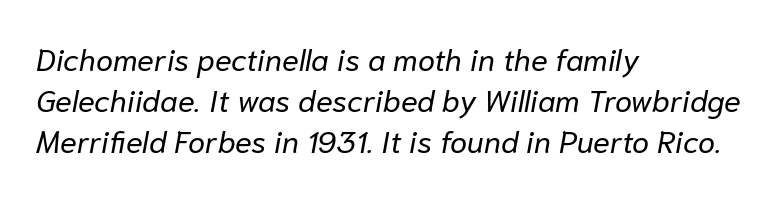
Leftover space on each line is placed entirely after the last word. Proportional: the letters do not fall into vertical columns. Regular leading. Anything drawn beneath the words? Only blank space.
